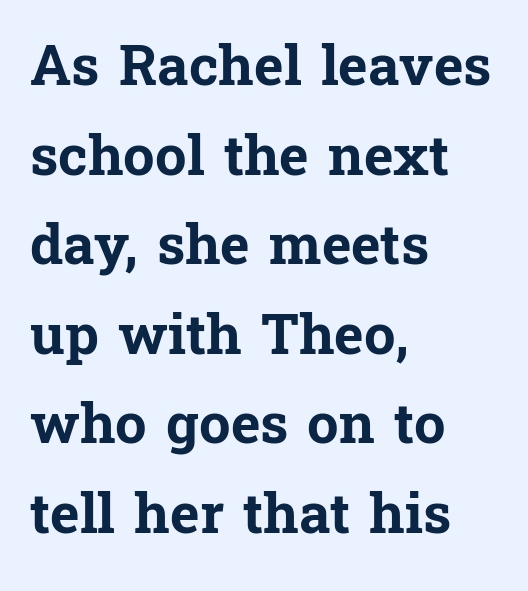
The letters advance in unequal steps, a hallmark of proportional type. This rendering employs a face with finishing strokes, i.e., a serif. The gap between lines stays unmarked. Does the lettering tilt? It doesn't — this is upright. Summary of weight: heavy, a full bold.
